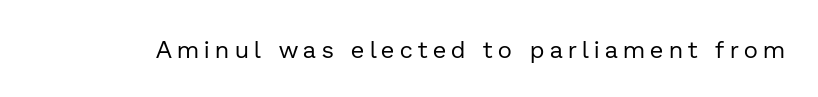
{"italic": "no", "bold": "no", "underline": "no", "letter_spacing": "wide", "letter_spacing_em": 0.23, "glyph_px": 24}
